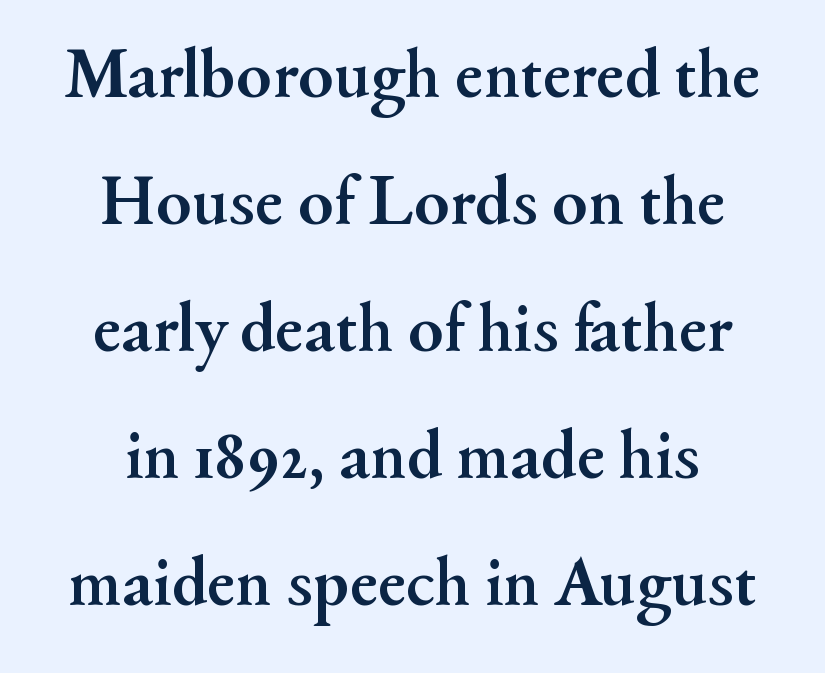
{"serif": "yes", "italic": "no", "bold": "yes", "weight": "semibold", "width": "normal", "stroke_contrast": "medium", "x_height": "small", "monospaced": "no", "underline": "no", "line_spacing_ratio": 1.79, "letter_spacing": "normal", "letter_spacing_em": 0.0, "glyph_px": 71}
